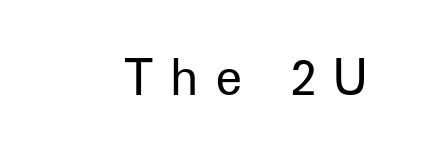
The image shows 48 px regular-weight sans-serif type, upright; set unusually wide letter spacing (+0.34 em), not underlined; low stroke contrast and a medium x-height.
